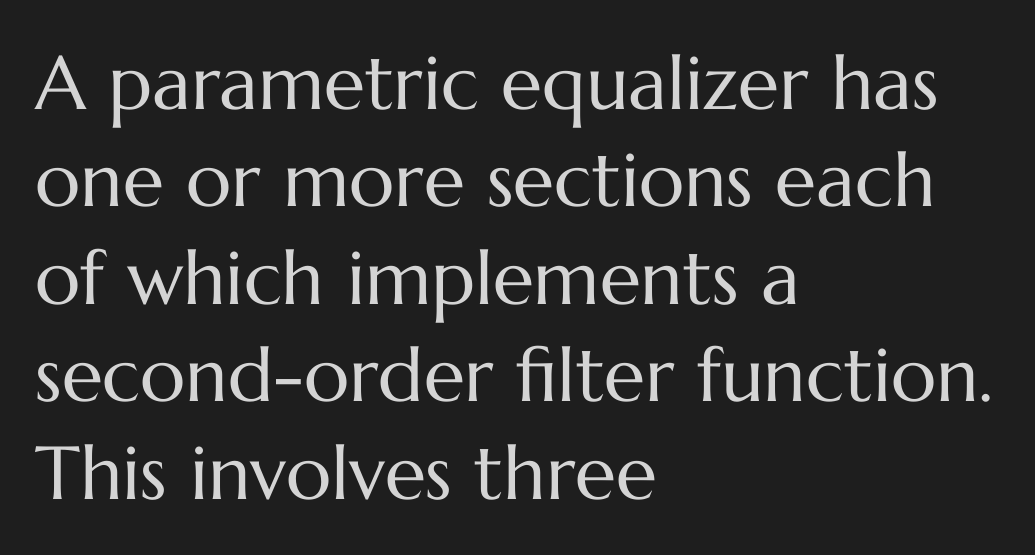
The image shows 75 px regular-weight type, upright; set left-aligned, normal line spacing (1.3x), normal letter spacing, not underlined; medium stroke contrast and a medium x-height.
